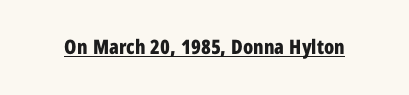
Weight: bold. Is the letter spacing exaggerated? No — it looks like the ordinary default. In designer terms, the underline attribute is active on this setting. A roman cut, with each character standing at attention.
